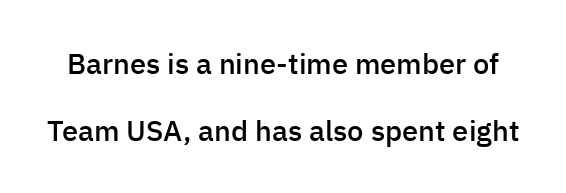
The image shows 29 px semibold sans-serif type, upright; set loose line spacing (2.3x), normal letter spacing, not underlined; low stroke contrast and a medium x-height.
